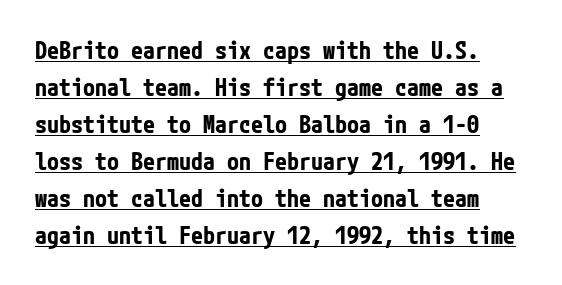
Q: Is the text bold? A: Yes.
Q: Is the text italic (slanted)? A: No, it is upright.
Q: Is the text underlined? A: Yes.
Q: Is the spacing between letters normal or unusually wide? A: Normal.
Q: Is the spacing between lines tight, normal or loose? A: Normal.
